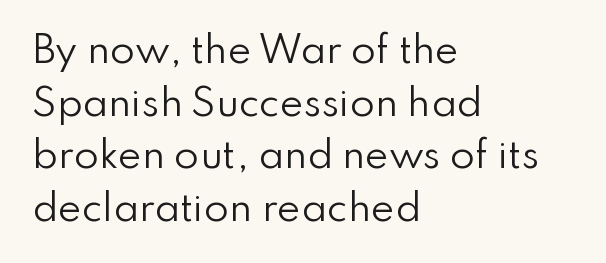
The image shows 36 px regular-weight sans-serif type, upright; set left-aligned, normal line spacing (1.46x), normal letter spacing, not underlined; low stroke contrast and a small x-height.
